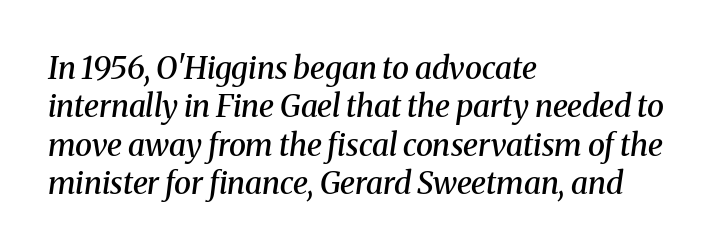
{"serif": "yes", "italic": "yes", "lean": "right", "slant_degrees": 8, "bold": "semi", "weight": "semibold", "width": "normal", "stroke_contrast": "medium", "x_height": "medium", "monospaced": "no", "underline": "no", "align": "left", "line_spacing_ratio": 1.24, "letter_spacing": "normal", "letter_spacing_em": 0.0, "glyph_px": 31}
